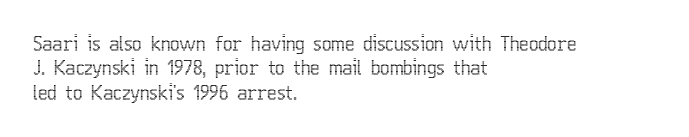
Q: Is the text italic (slanted)? A: No, it is upright.
Q: Is the text underlined? A: No.
Q: How is the paragraph aligned? A: Left-aligned.
Q: Is the spacing between letters normal or unusually wide? A: Normal.
